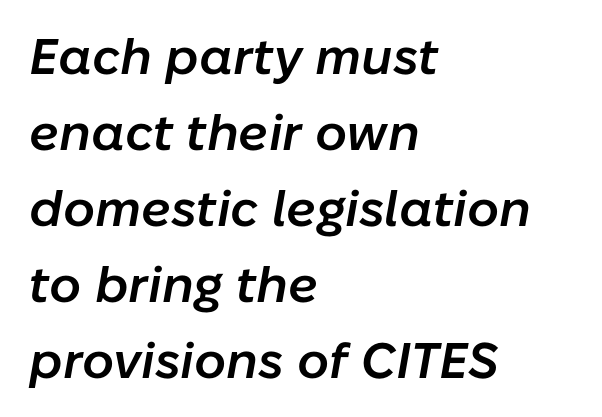
{"italic": "yes", "lean": "right", "slant_degrees": 10, "bold": "semi", "weight": "semibold", "width": "normal", "stroke_contrast": "low", "x_height": "medium", "monospaced": "no", "underline": "no", "align": "left", "line_spacing": "normal", "line_spacing_ratio": 1.52, "letter_spacing": "normal", "letter_spacing_em": 0.0, "glyph_px": 50}
